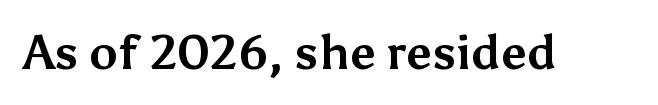
Notice how thick the strokes are: this is what a full bold looks like. Varying glyph widths throughout — classic text-font behaviour. This is the regular roman posture of the typeface. Tracking here is standard; glyphs follow each other at the usual distance.
